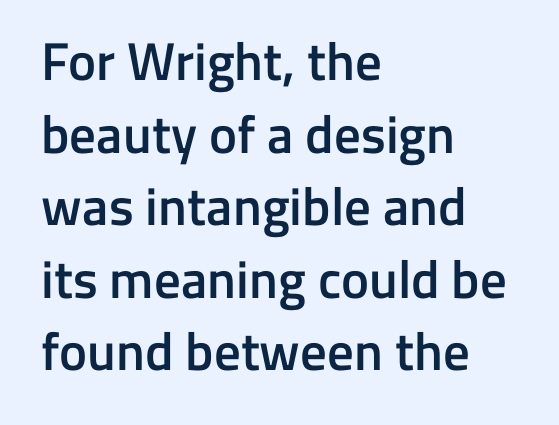
{"serif": "no", "italic": "no", "bold": "semi", "weight": "semibold", "width": "normal", "stroke_contrast": "low", "x_height": "medium", "monospaced": "no", "underline": "no", "align": "left", "line_spacing": "normal", "line_spacing_ratio": 1.37, "letter_spacing": "normal", "letter_spacing_em": 0.0, "glyph_px": 53}
